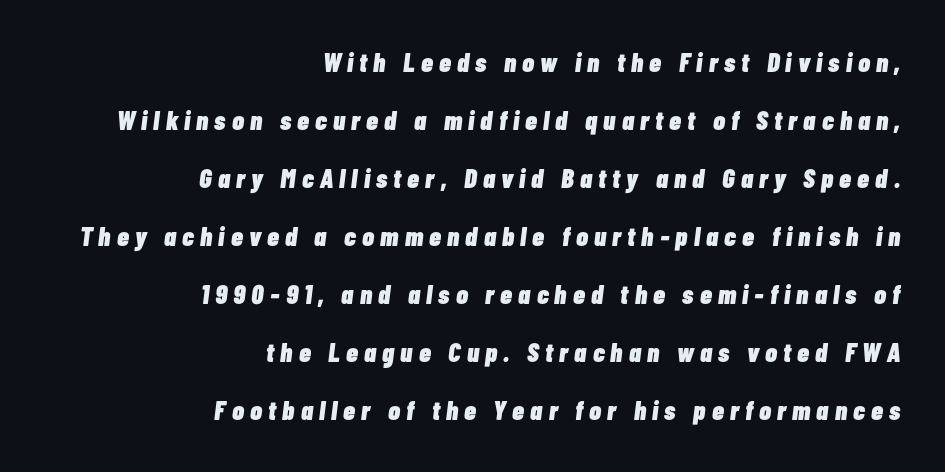
Q: Is the text bold? A: Yes.
Q: Is the text italic (slanted)? A: Yes, it leans right by about 7 degrees.
Q: Is the text underlined? A: No.
Q: How is the paragraph aligned? A: Right-aligned.
Q: Is the spacing between letters normal or unusually wide? A: Unusually wide.
Q: Is the spacing between lines tight, normal or loose? A: Loose.
